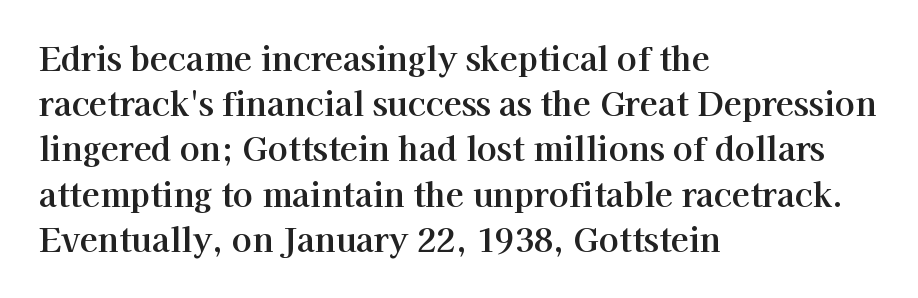
{"serif": "yes", "italic": "no", "width": "normal", "stroke_contrast": "high", "x_height": "medium", "monospaced": "no", "underline": "no", "align": "left", "line_spacing": "normal", "line_spacing_ratio": 1.37, "letter_spacing": "normal", "letter_spacing_em": 0.0, "glyph_px": 33}
